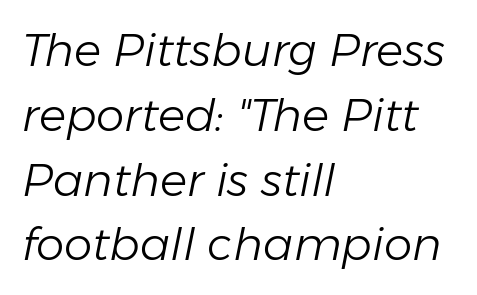
Q: Is the text bold? A: No.
Q: Is the text italic (slanted)? A: Yes, it leans right by about 11 degrees.
Q: Is the text underlined? A: No.
Q: How is the paragraph aligned? A: Left-aligned.
Q: Is the spacing between letters normal or unusually wide? A: Normal.
Q: Is the spacing between lines tight, normal or loose? A: Normal.
Q: Width (condensed, normal, or wide)? A: Normal.
Q: Stroke contrast? A: Low.
Q: x-height? A: Medium.
Q: Monospaced? A: No.
